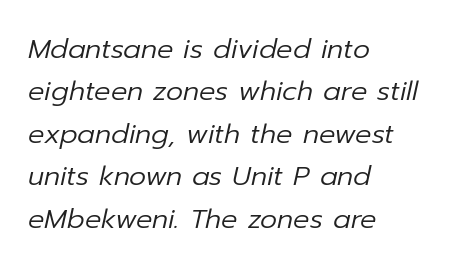
Q: Is the text bold? A: No.
Q: Is the text italic (slanted)? A: Yes, it leans right by about 12 degrees.
Q: Is the text underlined? A: No.
Q: How is the paragraph aligned? A: Left-aligned.
Q: Is the spacing between letters normal or unusually wide? A: Normal.
Q: Is the spacing between lines tight, normal or loose? A: Normal.
